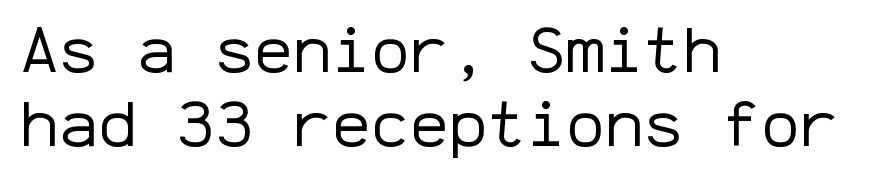
Here the designer chose a console-style face with uniform glyph widths. Type without underlining. Nothing unusual about the tracking: characters are spaced as the font intends. Letters have the restrained weight of plain body copy at most. Vertical strokes here are truly vertical. Typeset ragged right — the left edge is the straight one.
